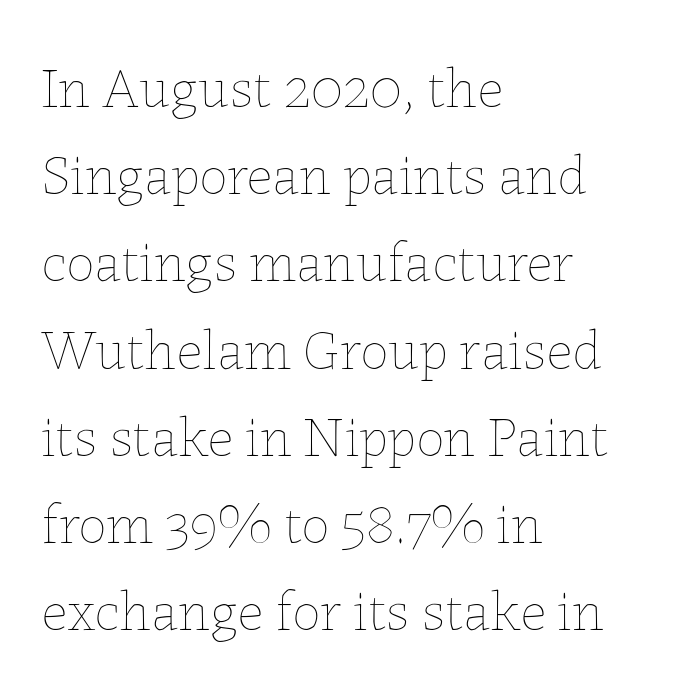
If you measured baseline to baseline, you'd find a middling distance. Characters remain perfectly vertical along every line. Bare-footed words on every line. Each word holds together tightly as a unit, with standard inter-letter gaps.
